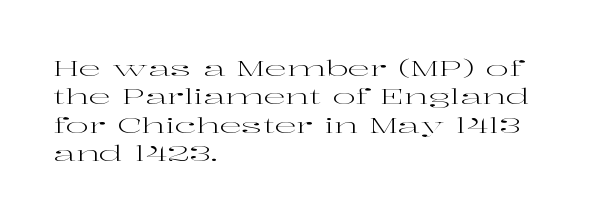
Rule under the text: the space is simply empty. Honestly, the letter spacing is just normal — you wouldn't notice it. The font's upright variant was chosen for this text. The strokes are not fattened; the text isn't bold. Layout note: lines flush left. The designer left line spacing at the default.
